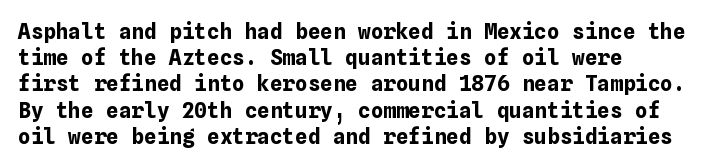
{"italic": "no", "bold": "yes", "underline": "no", "align": "left", "line_spacing": "normal", "line_spacing_ratio": 1.25, "letter_spacing": "normal", "letter_spacing_em": 0.0, "glyph_px": 21}
